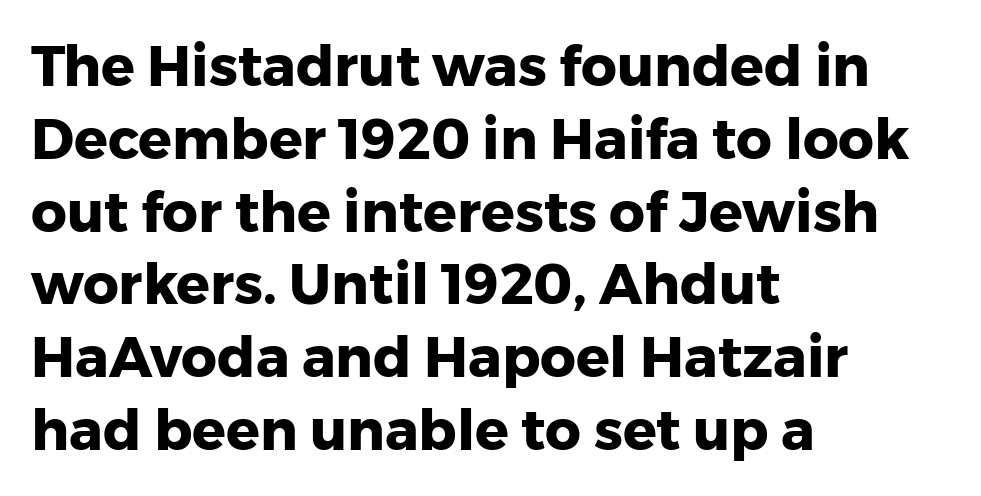
The image shows 56 px heavy sans-serif type, upright; set left-aligned, normal line spacing (1.3x), normal letter spacing, not underlined; low stroke contrast and a medium x-height.
